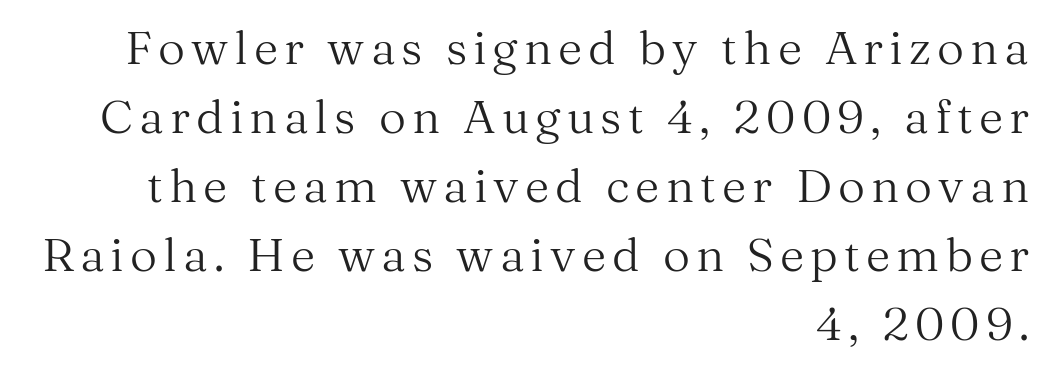
Unlike a clean sans, this face finishes its strokes with serifs. The letters stand straight up with perfectly vertical stems. Is there much room between lines? A standard amount, neither cramped nor airy. Weight: in the light-to-regular range. Here the designer chose a conventional face with non-uniform glyph widths.
